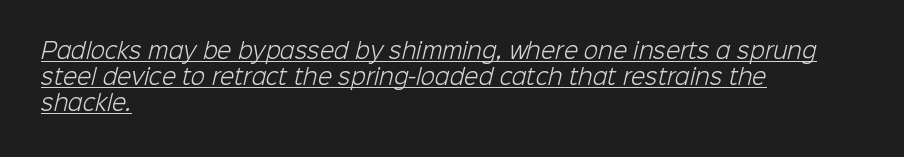
Compared with a centered layout, this one pins lines to the left instead. Each word holds together tightly as a unit, with standard inter-letter gaps. A typographer would call this underscored text. Is the type heavy? It reads as light-to-regular instead.
